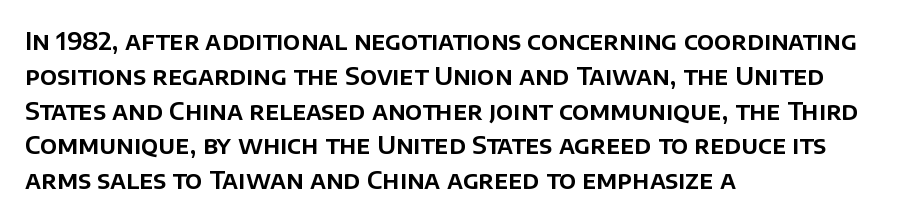
The image shows 24 px text type, upright; set left-aligned, normal line spacing (1.45x), normal letter spacing, not underlined.
